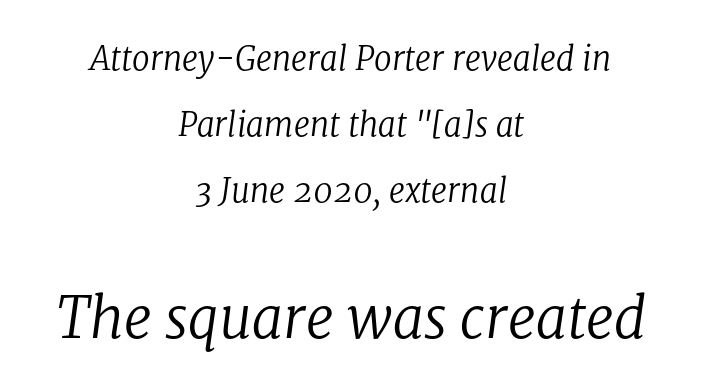
Q: Is the text bold? A: No.
Q: Is the text italic (slanted)? A: Yes, it leans right by about 8 degrees.
Q: Is the typeface a serif or a sans-serif typeface? A: Serif.
Q: Is the text underlined? A: No.
Q: How is the paragraph aligned? A: Centered.
Q: Is the spacing between letters normal or unusually wide? A: Normal.
Q: Is the spacing between lines tight, normal or loose? A: Loose.
Q: Which block of text is set in a larger size, the first (top) or the second (bottom)? A: The second (bottom) one.
Q: Width (condensed, normal, or wide)? A: Normal.
Q: Stroke contrast? A: Low.
Q: x-height? A: Medium.
Q: Monospaced? A: No.
